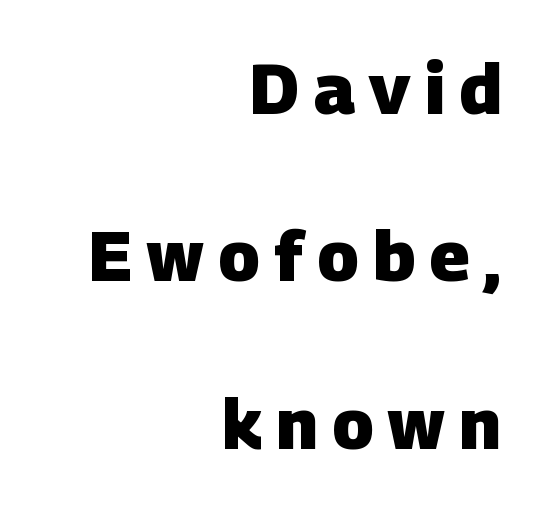
Q: Is the text bold? A: Yes.
Q: Is the typeface a serif or a sans-serif typeface? A: Sans-serif.
Q: Is the text underlined? A: No.
Q: How is the paragraph aligned? A: Right-aligned.
Q: Is the spacing between letters normal or unusually wide? A: Unusually wide.
Q: Is the spacing between lines tight, normal or loose? A: Loose.
Q: Width (condensed, normal, or wide)? A: Normal.
Q: Stroke contrast? A: Low.
Q: x-height? A: Large.
Q: Monospaced? A: No.
